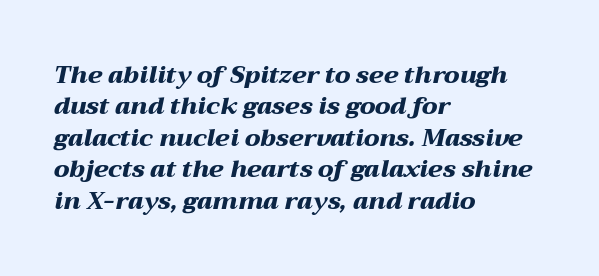
The passage shown stacks its lines at a standard gap. Compared with ordinary roman type, these characters are visibly tilted. Set as a true bold cut, around the 700 mark. Compared with typical body copy, the letter spacing here is the same. Glance below the letters and you will spot only blank space.
